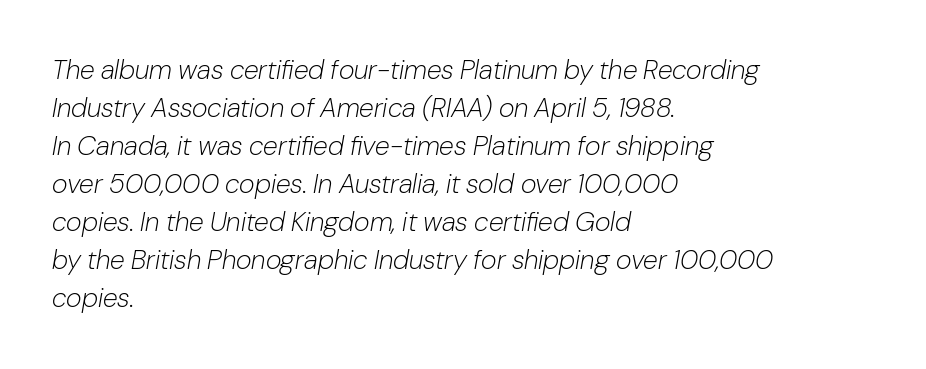
Q: Is the text bold? A: No.
Q: Is the text italic (slanted)? A: Yes, it leans right by about 10 degrees.
Q: Is the text underlined? A: No.
Q: How is the paragraph aligned? A: Left-aligned.
Q: Is the spacing between letters normal or unusually wide? A: Normal.
Q: Is the spacing between lines tight, normal or loose? A: Normal.
